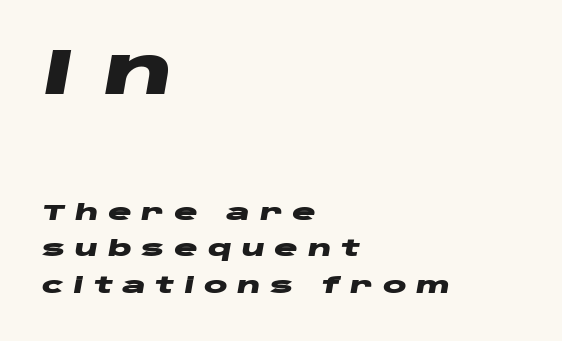
{"italic": "yes", "lean": "right", "slant_degrees": 10, "bold": "yes", "weight": "heavy", "width": "wide", "stroke_contrast": "low", "x_height": "large", "monospaced": "no", "underline": "no", "align": "left", "line_spacing": "normal", "line_spacing_ratio": 1.66, "letter_spacing": "wide", "letter_spacing_em": 0.44, "larger_block": "first", "size_ratio": 2.95, "glyph_px": 65}
